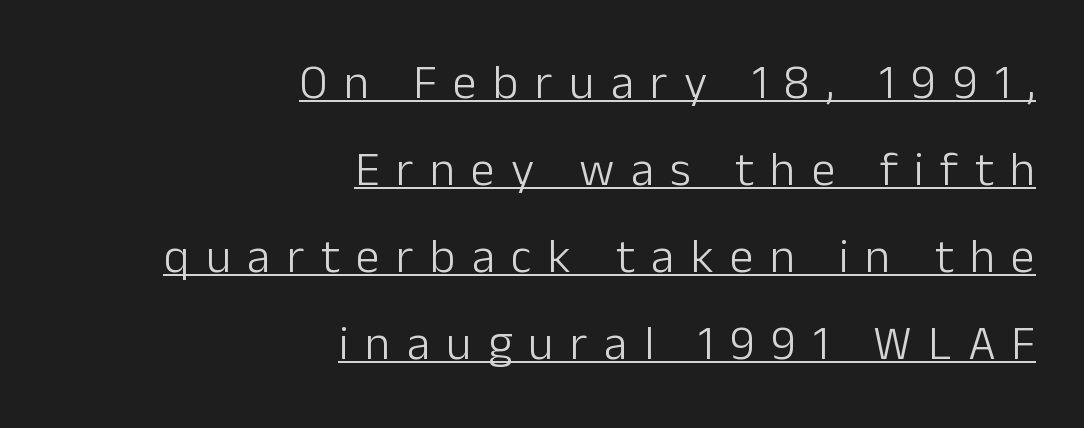
The image shows 48 px light sans-serif type, upright; set right-aligned, line spacing 1.81x, unusually wide letter spacing (+0.34 em), underlined; low stroke contrast and a medium x-height.
